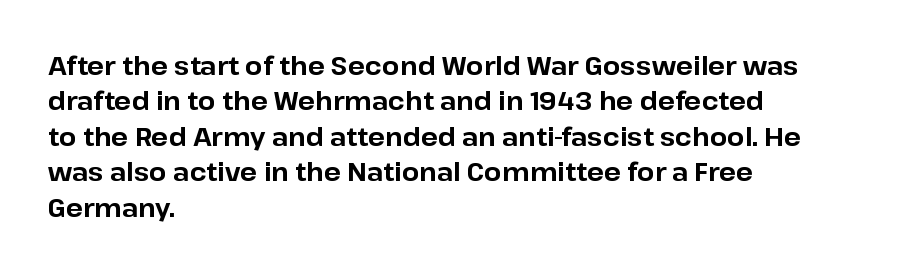
Q: Is the text bold? A: Yes.
Q: Is the text italic (slanted)? A: No, it is upright.
Q: Is the text underlined? A: No.
Q: How is the paragraph aligned? A: Left-aligned.
Q: Is the spacing between letters normal or unusually wide? A: Normal.
Q: Is the spacing between lines tight, normal or loose? A: Normal.
